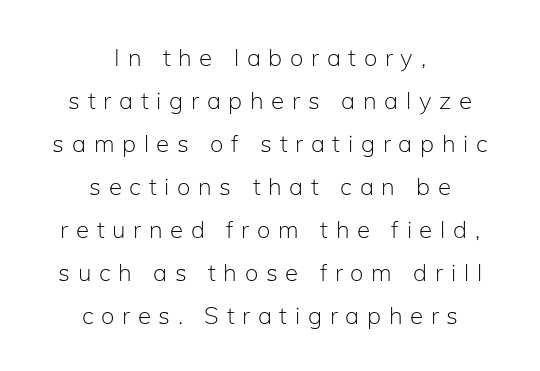
Q: Is the text bold? A: No.
Q: Is the text italic (slanted)? A: No, it is upright.
Q: Is the text underlined? A: No.
Q: How is the paragraph aligned? A: Centered.
Q: Is the spacing between letters normal or unusually wide? A: Unusually wide.
